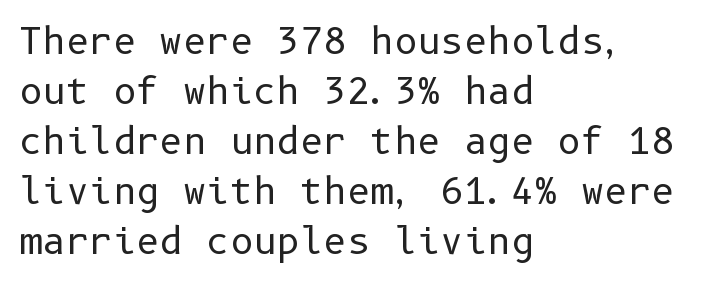
Q: Is the text bold? A: No.
Q: Is the text italic (slanted)? A: No, it is upright.
Q: Is the typeface a serif or a sans-serif typeface? A: Sans-serif.
Q: Is the text underlined? A: No.
Q: How is the paragraph aligned? A: Left-aligned.
Q: Is the spacing between letters normal or unusually wide? A: Normal.
Q: Is the spacing between lines tight, normal or loose? A: Normal.
Q: Width (condensed, normal, or wide)? A: Normal.
Q: Stroke contrast? A: Low.
Q: x-height? A: Medium.
